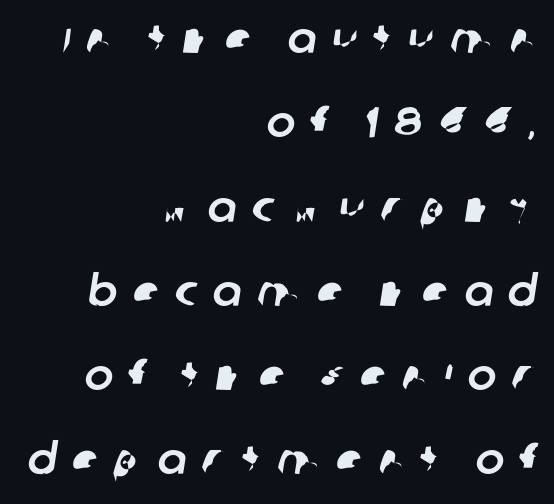
Vertically, the passage feels expansive, rows floating well apart. The passage shown is typed in a proportional face where columns would drift. Type style note: lacks serifs. Which margin do the lines hug? The right one — the left edge is uneven.
